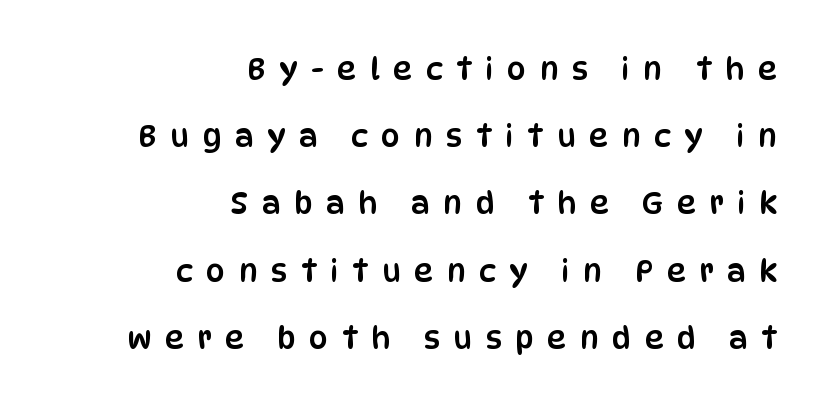
You can tell it's not italic because the verticals are truly vertical. Underline: absent. Vertical spacing — loose. The paragraph has a hard right edge and a soft left edge. Is this a fixed-width face? No — the glyphs have proportional, varying widths.
